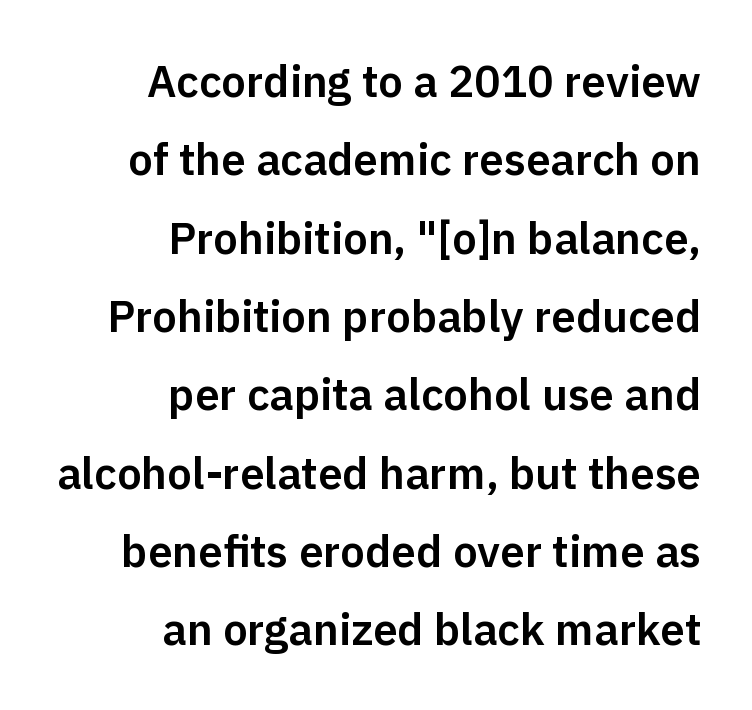
Q: Is the text italic (slanted)? A: No, it is upright.
Q: Is the typeface a serif or a sans-serif typeface? A: Sans-serif.
Q: Is the text underlined? A: No.
Q: How is the paragraph aligned? A: Right-aligned.
Q: Is the spacing between letters normal or unusually wide? A: Normal.
Q: Width (condensed, normal, or wide)? A: Normal.
Q: Stroke contrast? A: Low.
Q: x-height? A: Medium.
Q: Monospaced? A: No.
